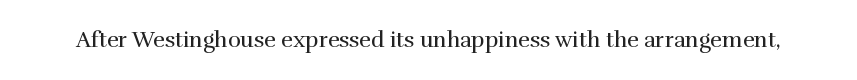
The space directly below the letters is spotless. Quick note: not italic, upright. The line texture is even and compact thanks to regular tracking. These glyphs show unthickened strokes, regular width or finer.
